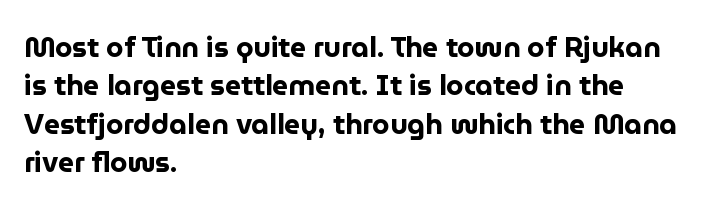
Q: Is the text bold? A: Yes.
Q: Is the text italic (slanted)? A: No, it is upright.
Q: Is the typeface a serif or a sans-serif typeface? A: Sans-serif.
Q: Is the text underlined? A: No.
Q: How is the paragraph aligned? A: Left-aligned.
Q: Is the spacing between letters normal or unusually wide? A: Normal.
Q: Is the spacing between lines tight, normal or loose? A: Normal.
Q: Width (condensed, normal, or wide)? A: Normal.
Q: Stroke contrast? A: Low.
Q: x-height? A: Medium.
Q: Monospaced? A: No.
